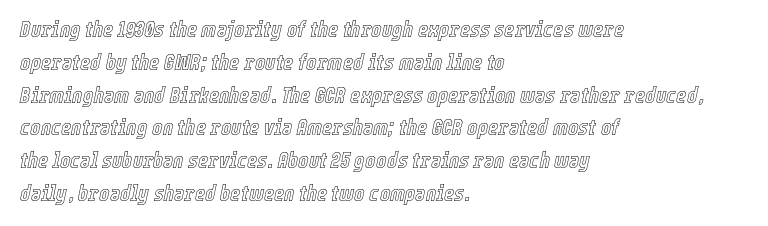
{"italic": "yes", "lean": "right", "slant_degrees": 12, "underline": "no", "align": "left", "line_spacing": "normal", "line_spacing_ratio": 1.49, "letter_spacing": "normal", "letter_spacing_em": 0.0, "glyph_px": 22}
